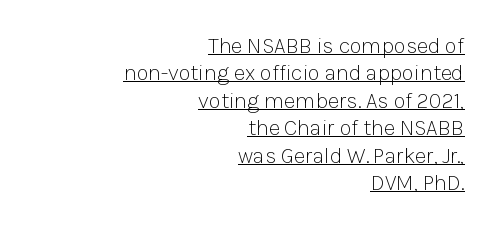
Honestly, the row spacing looks completely unremarkable. It's the straight-up-and-down kind of type. A typesetter would call this zero additional tracking. In CSS terms this would be text-align: right.
